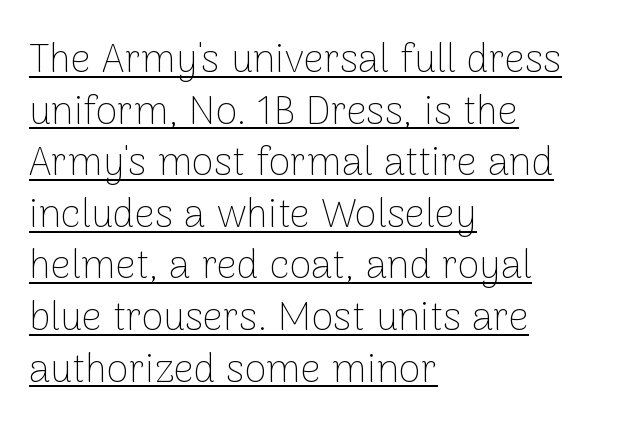
Left-aligned paragraph, ragged on the right. Baseline-to-baseline distance is the conventional proportion of letter height. No heavy texture on the line: the type isn't bold. Nobody touched the tracking dial on this one.
